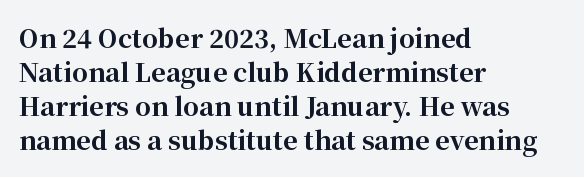
The image shows 25 px bold type, upright; set left-aligned, normal line spacing (1.36x), normal letter spacing, not underlined.
